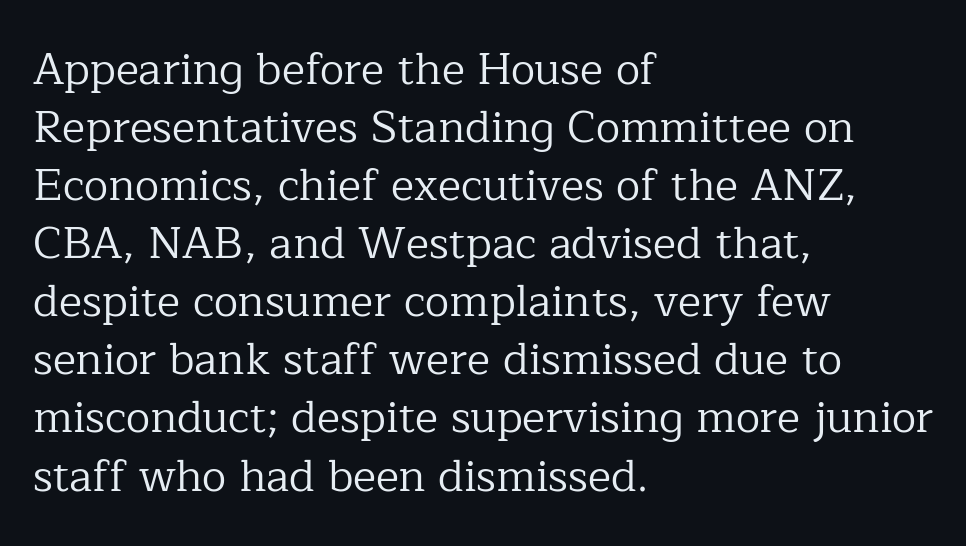
{"serif": "yes", "italic": "no", "bold": "no", "weight": "regular", "width": "normal", "stroke_contrast": "low", "x_height": "medium", "monospaced": "no", "underline": "no", "align": "left", "line_spacing": "normal", "line_spacing_ratio": 1.32, "letter_spacing": "normal", "letter_spacing_em": 0.0, "glyph_px": 44}
